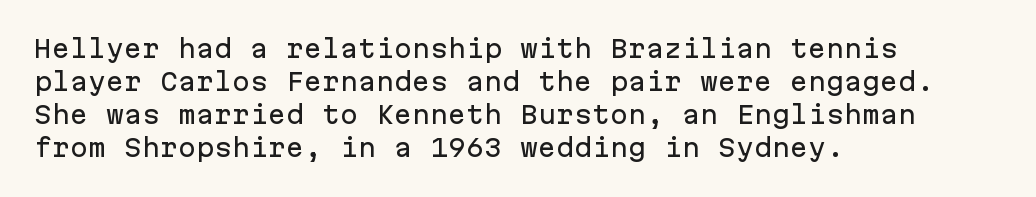
The lines are quadded left. Does extra space separate the letters? No, they use regular spacing. Tall strokes in this sample are plumb rather than angled. Notice how descenders clear the ascenders below comfortably — that's standard leading. This rendering features lettering with no underline.
